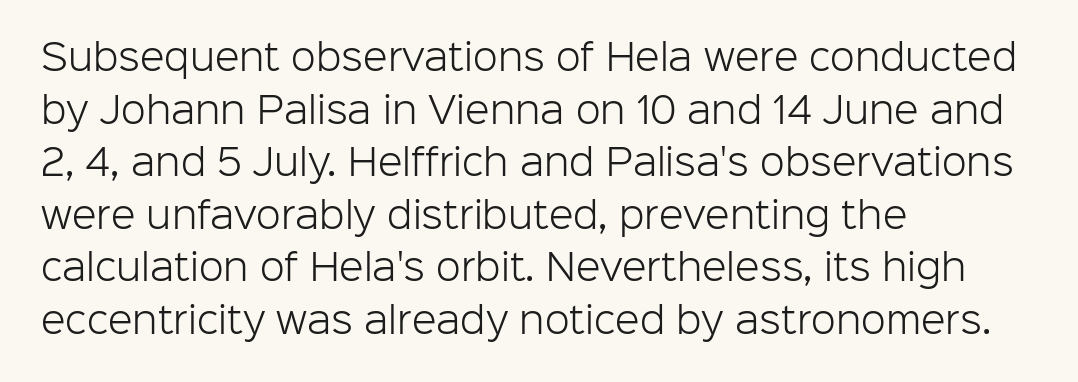
Q: Is the text bold? A: No.
Q: Is the text italic (slanted)? A: No, it is upright.
Q: Is the typeface a serif or a sans-serif typeface? A: Sans-serif.
Q: Is the text underlined? A: No.
Q: How is the paragraph aligned? A: Left-aligned.
Q: Is the spacing between letters normal or unusually wide? A: Normal.
Q: Is the spacing between lines tight, normal or loose? A: Normal.
Q: Width (condensed, normal, or wide)? A: Normal.
Q: Stroke contrast? A: Low.
Q: x-height? A: Medium.
Q: Monospaced? A: No.
